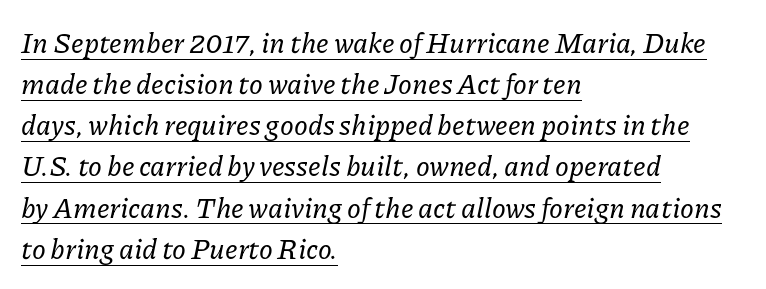
The image shows 28 px serif type, italic (leaning right); set left-aligned, normal line spacing (1.47x), normal letter spacing, underlined; low stroke contrast and a medium x-height.
